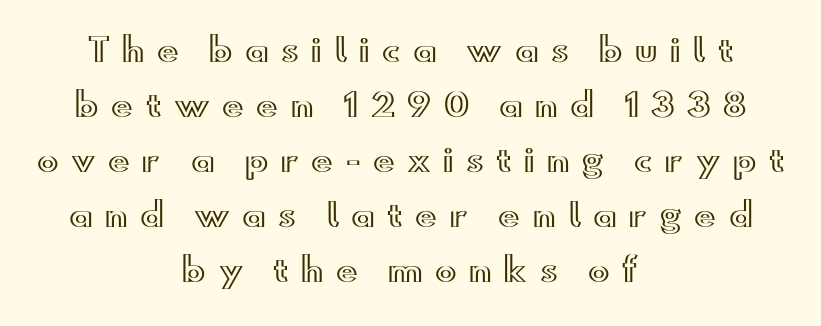
Descenders are the only things crossing below the line. The letters advance in unequal steps, a hallmark of proportional type. The typesetter chose a symmetrical, centered arrangement here. The passage shown has open, widely tracked lettering throughout.
